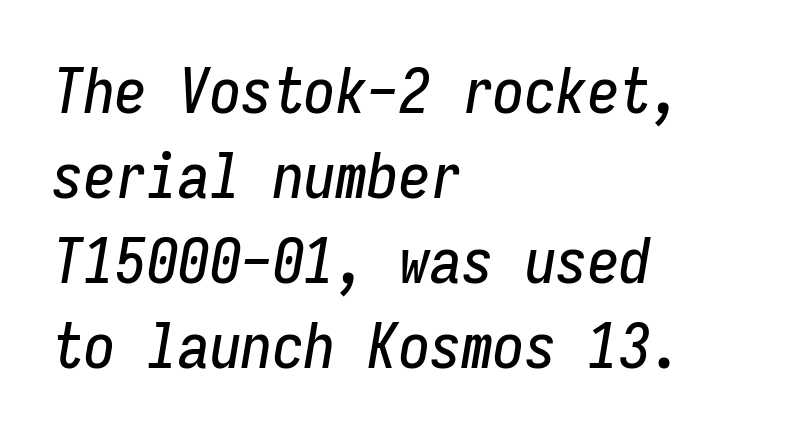
Left-aligned paragraph, ragged on the right. The text carries the slant typical of an italic or oblique font. The passage shown stacks its lines at a standard gap. The glyphs are unaccompanied by any horizontal stroke below them. The face used here is monospaced, like something from a code editor. Each word holds together tightly as a unit, with standard inter-letter gaps.
